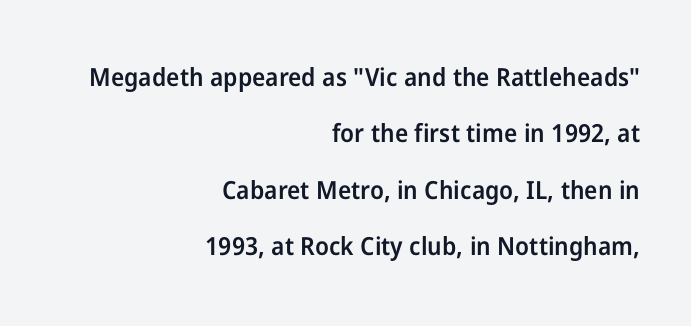
The image shows 25 px text type, upright; set right-aligned, loose line spacing (2.26x), normal letter spacing, not underlined.
